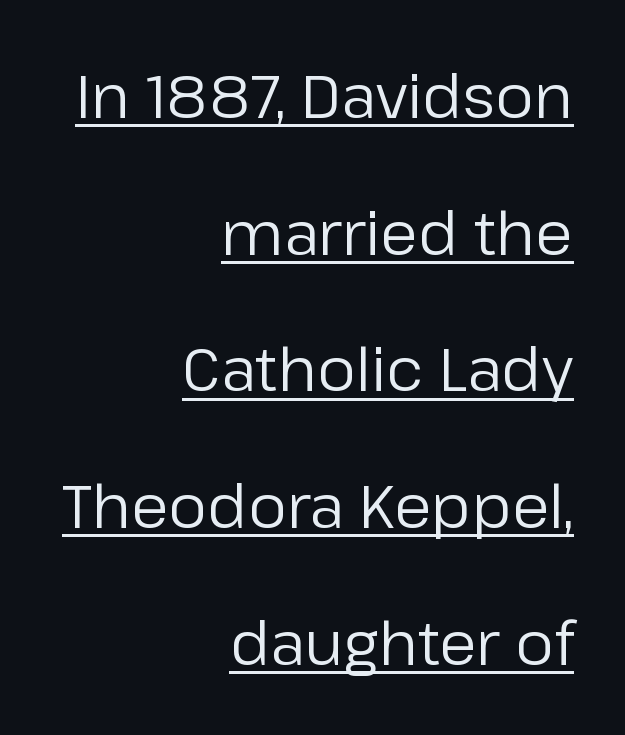
Does a line run under the words? Yes, clearly. Ordinary non-slanted type is in use. These lines are composed in type without serifs. Is the letter spacing exaggerated? No — it looks like the ordinary default. Vertical stems look standard width or narrower in stroke.
